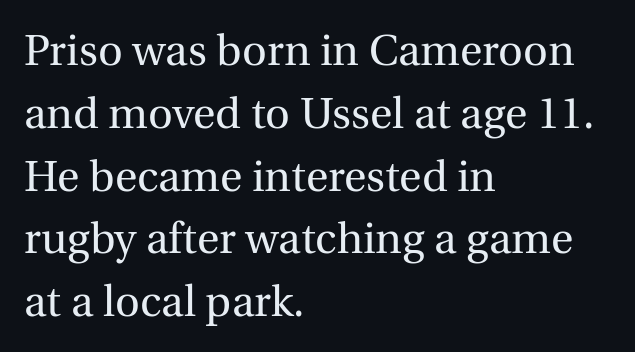
Q: Is the text bold? A: No.
Q: Is the text italic (slanted)? A: No, it is upright.
Q: Is the typeface a serif or a sans-serif typeface? A: Serif.
Q: Is the text underlined? A: No.
Q: How is the paragraph aligned? A: Left-aligned.
Q: Is the spacing between letters normal or unusually wide? A: Normal.
Q: Is the spacing between lines tight, normal or loose? A: Normal.
Q: Width (condensed, normal, or wide)? A: Normal.
Q: x-height? A: Medium.
Q: Monospaced? A: No.
